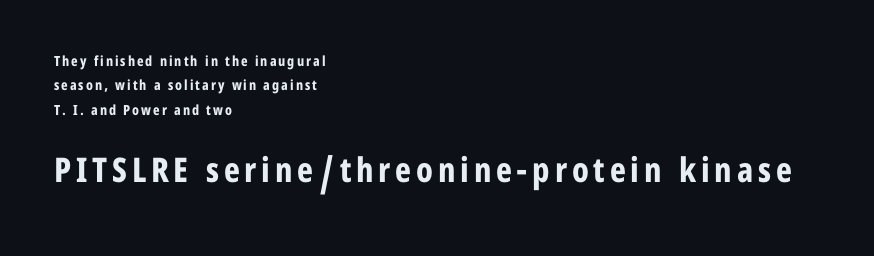
The image shows 34 px bold, condensed sans-serif type, upright; set left-aligned, line spacing 1.74x, not underlined; the second (bottom) block is 2.43x larger; low stroke contrast and a medium x-height.
